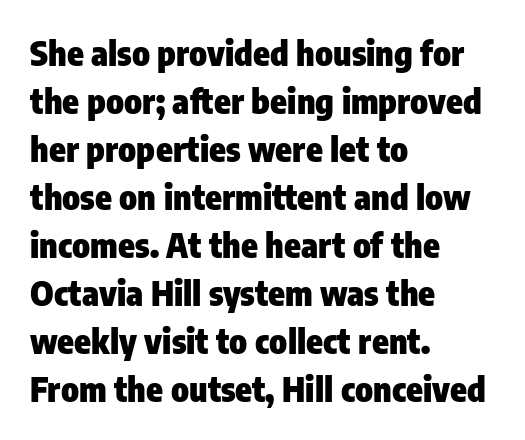
Q: Is the text bold? A: Yes.
Q: Is the text italic (slanted)? A: No, it is upright.
Q: Is the typeface a serif or a sans-serif typeface? A: Sans-serif.
Q: Is the text underlined? A: No.
Q: How is the paragraph aligned? A: Left-aligned.
Q: Is the spacing between letters normal or unusually wide? A: Normal.
Q: Is the spacing between lines tight, normal or loose? A: Normal.
Q: Width (condensed, normal, or wide)? A: Condensed.
Q: Stroke contrast? A: Low.
Q: x-height? A: Medium.
Q: Monospaced? A: No.
